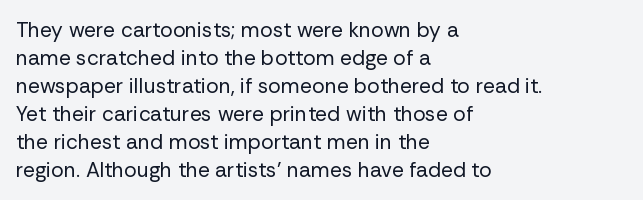
The paragraph has a hard left edge and a soft right edge. Rows of type keep a routine distance in the vertical direction. The letters sit at their default tracking, neither squeezed nor spread. Posture: vertical.
